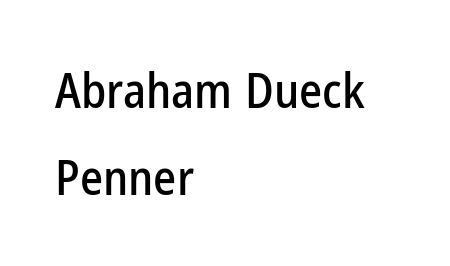
Q: Is the text italic (slanted)? A: No, it is upright.
Q: Is the typeface a serif or a sans-serif typeface? A: Sans-serif.
Q: Is the text underlined? A: No.
Q: How is the paragraph aligned? A: Left-aligned.
Q: Is the spacing between letters normal or unusually wide? A: Normal.
Q: Width (condensed, normal, or wide)? A: Condensed.
Q: Stroke contrast? A: Low.
Q: x-height? A: Medium.
Q: Monospaced? A: No.
